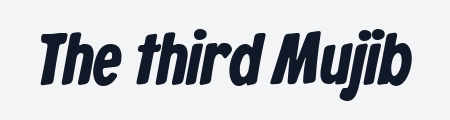
{"serif": "no", "bold": "yes", "weight": "bold", "width": "condensed", "stroke_contrast": "low", "x_height": "medium", "monospaced": "no", "underline": "no", "letter_spacing": "normal", "letter_spacing_em": 0.0, "glyph_px": 72}
